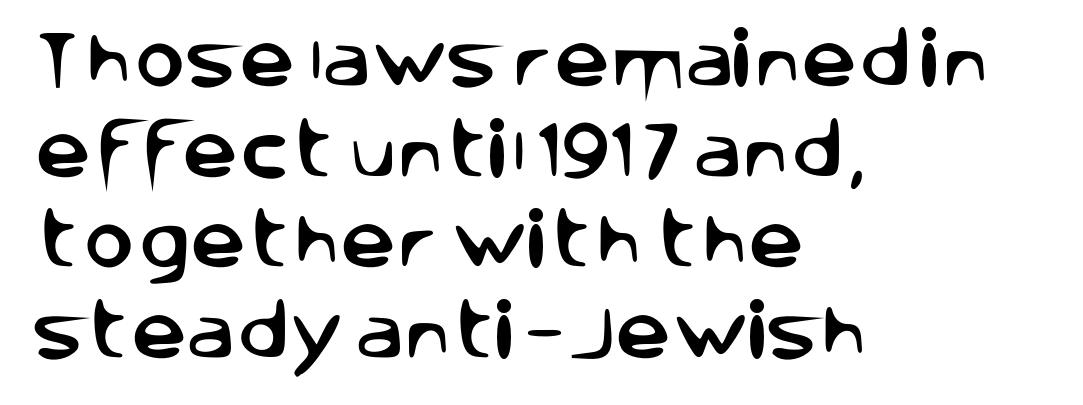
Type style note: lacks serifs. Underlining? Definitely not there. The rendering uses natural spacing where letterforms have individual widths. Italic: no, the glyphs are upright roman.
